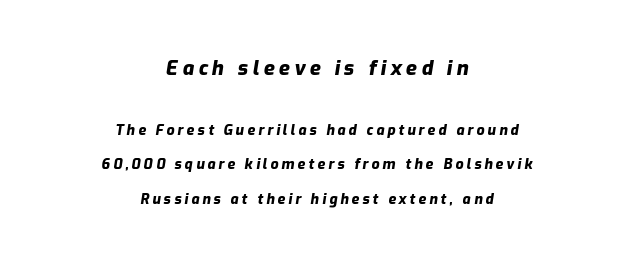
Stroke thickness is high; the sample reads as a true bold. Interline gaps are noticeably wide in this sample. Check the space under the baseline: it is left empty. The first block has been scaled up relative to the second. A student would call this center alignment; a typographer would say set centered. The letterforms stand isolated, each surrounded by extra space.
